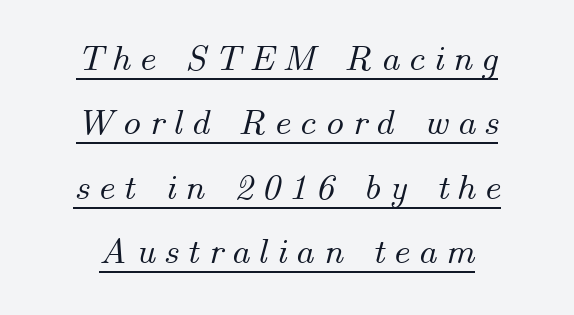
Q: Is the text italic (slanted)? A: Yes, it leans right by about 14 degrees.
Q: Is the text underlined? A: Yes.
Q: How is the paragraph aligned? A: Centered.
Q: Is the spacing between letters normal or unusually wide? A: Unusually wide.
Q: Width (condensed, normal, or wide)? A: Normal.
Q: Stroke contrast? A: Medium.
Q: x-height? A: Small.
Q: Monospaced? A: No.
